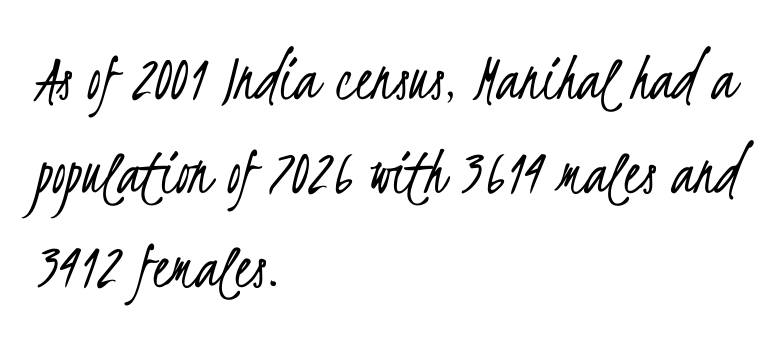
{"serif": "no", "bold": "no", "weight": "light", "width": "condensed", "stroke_contrast": "low", "x_height": "small", "monospaced": "no", "underline": "no", "align": "left", "line_spacing": "normal", "line_spacing_ratio": 1.36, "letter_spacing": "normal", "letter_spacing_em": 0.0, "glyph_px": 69}
